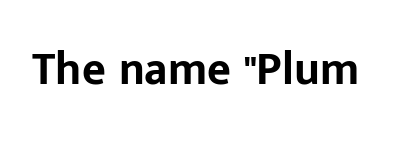
The type family on display is of the sans-serif kind. The area under the type is left untouched. Set as a true bold cut, around the 700 mark. Letter spacing: default. Each letter keeps its own natural width here, so spacing adapts to shape. A typesetter would mark this as roman, not italic.
